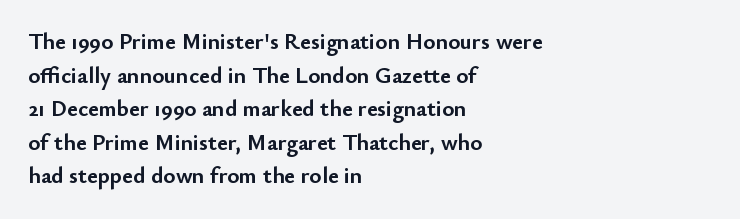
{"italic": "no", "bold": "yes", "underline": "no", "align": "left", "line_spacing": "normal", "line_spacing_ratio": 1.46, "letter_spacing": "normal", "letter_spacing_em": 0.0, "glyph_px": 23}
